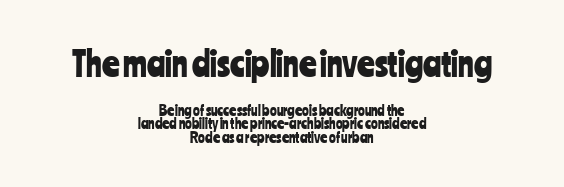
{"serif": "no", "italic": "no", "width": "condensed", "stroke_contrast": "low", "x_height": "medium", "monospaced": "no", "underline": "no", "align": "center", "line_spacing": "tight", "line_spacing_ratio": 0.96, "letter_spacing": "normal", "letter_spacing_em": 0.0, "larger_block": "first", "size_ratio": 2.43, "glyph_px": 34}
